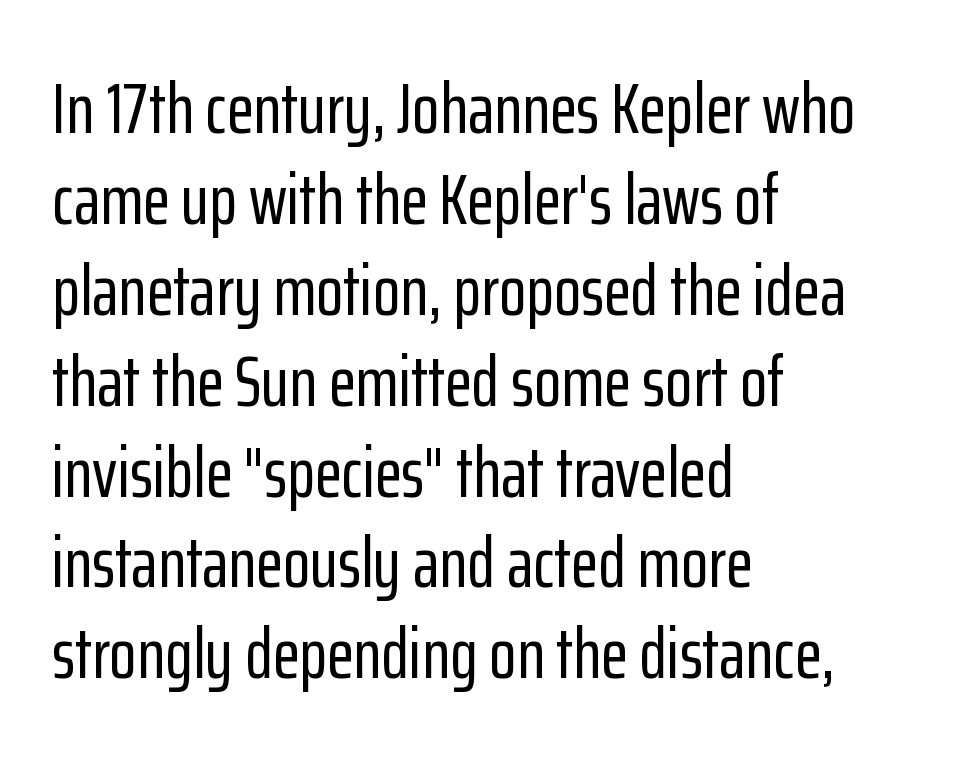
The image shows 71 px condensed sans-serif type, upright; set left-aligned, normal line spacing (1.28x), normal letter spacing, not underlined; low stroke contrast and a medium x-height.
